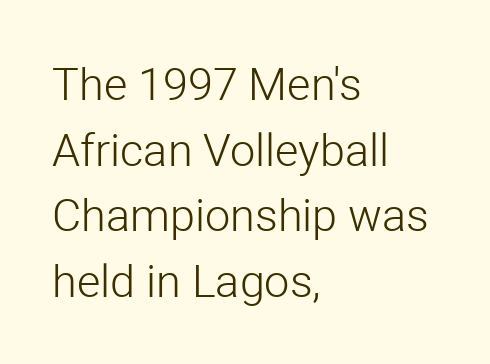
{"serif": "no", "italic": "no", "bold": "no", "weight": "light", "width": "normal", "stroke_contrast": "low", "x_height": "medium", "monospaced": "no", "underline": "no", "align": "left", "line_spacing": "normal", "line_spacing_ratio": 1.46, "letter_spacing": "normal", "letter_spacing_em": 0.0, "glyph_px": 45}
